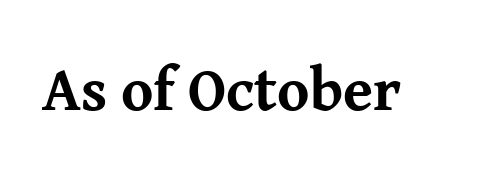
This rendering features lettering with no underline. The rendering uses a bold face; every stroke is thick and dark. This is serif lettering, the kind often seen in printed books. The tracking reads as untouched default to a designer's eye. Nope, not italic — everything's standing straight. Varying glyph widths throughout — classic text-font behaviour.
